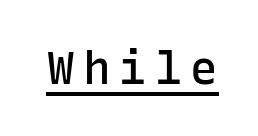
Unlike italic type, these characters show no tilt at all. Beneath each row of characters lies a ruled line. This sample has the even, mechanical cadence of fixed-width lettering. A sans-serif font was chosen for this passage. Weight check: semibold — heavier than regular, not quite bold.
